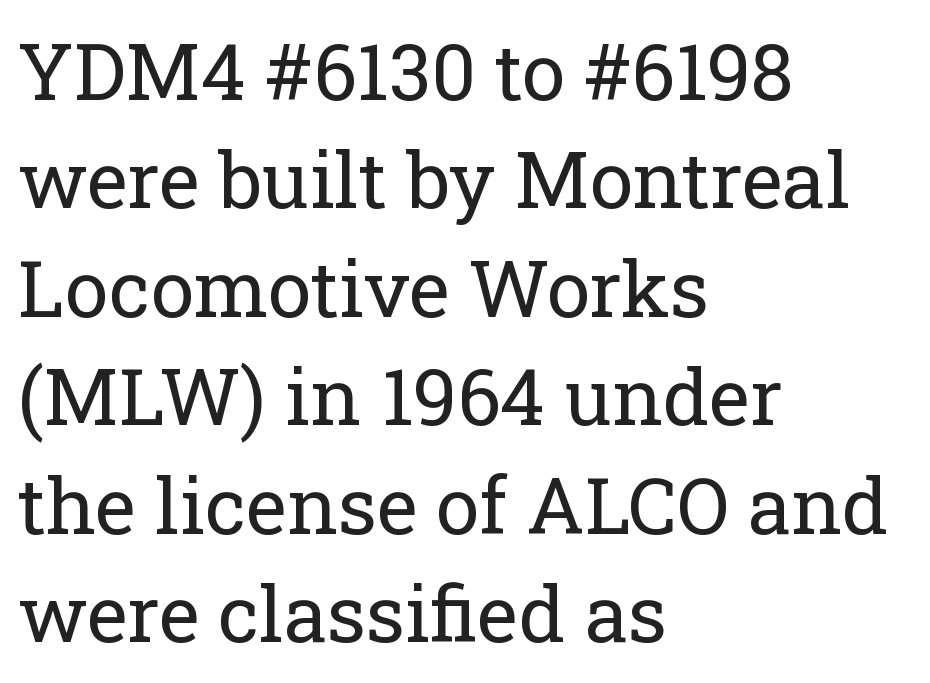
{"serif": "yes", "italic": "no", "bold": "no", "weight": "regular", "width": "normal", "stroke_contrast": "low", "x_height": "medium", "monospaced": "no", "underline": "no", "align": "left", "line_spacing": "normal", "line_spacing_ratio": 1.39, "letter_spacing": "normal", "letter_spacing_em": 0.0, "glyph_px": 78}
